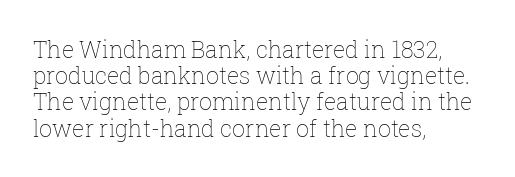
Vertically, the passage feels compressed, each row crowding the next. Nobody drew a line under any word here. The lettering holds an erect, upright posture throughout. Caption: standard tracking, unaltered.
